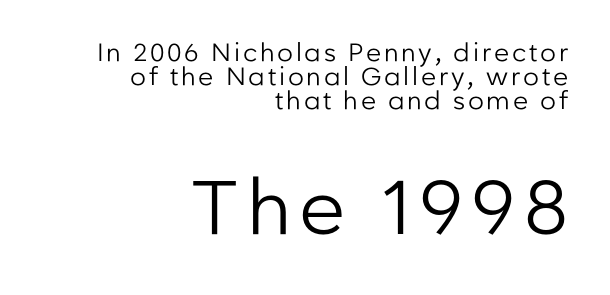
Grotesque or geometric, the face here clearly has no serifs. Look at the glyph heights: the lower group is clearly the bigger setting. Stroke thickness stays within the range of a standard reading face or lighter. Is there any slant? The stems are plumb. Do the characters align in a grid? No, the font is proportional. The rendering anchors every line to the right-hand side.
